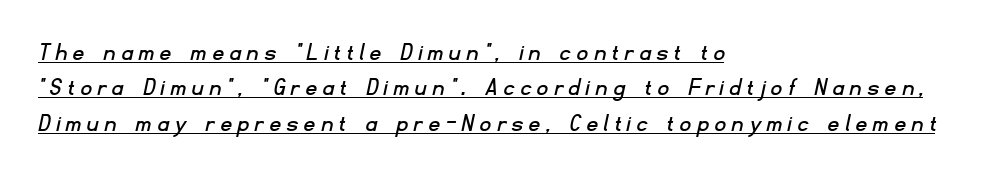
The image shows 26 px text type; set left-aligned, normal line spacing (1.36x), unusually wide letter spacing (+0.26 em), underlined.
